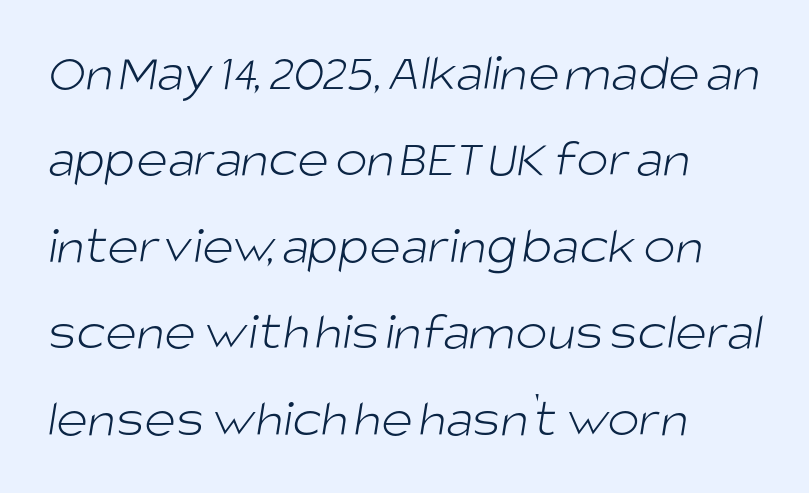
{"serif": "no", "bold": "no", "weight": "light", "width": "normal", "stroke_contrast": "low", "x_height": "large", "monospaced": "no", "underline": "no", "align": "left", "line_spacing": "normal", "line_spacing_ratio": 1.6, "letter_spacing": "normal", "letter_spacing_em": 0.0, "glyph_px": 54}
